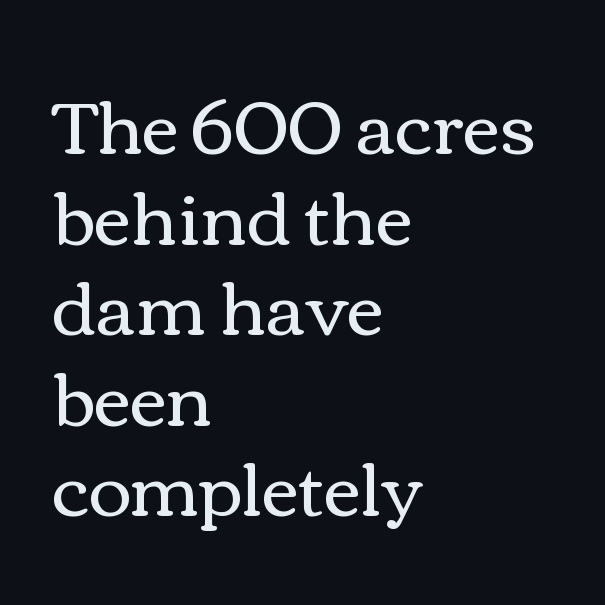
The image shows 73 px regular-weight, wide type, upright; set left-aligned, line spacing 1.24x, normal letter spacing, not underlined; a medium x-height.
